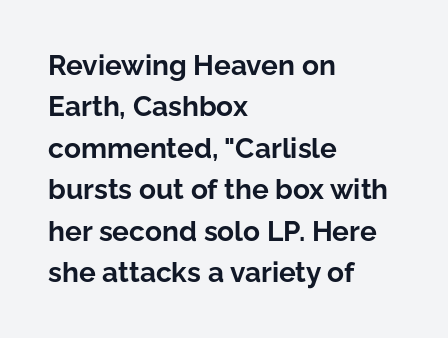
Q: Is the text bold? A: Yes.
Q: Is the text italic (slanted)? A: No, it is upright.
Q: Is the typeface a serif or a sans-serif typeface? A: Sans-serif.
Q: Is the text underlined? A: No.
Q: How is the paragraph aligned? A: Left-aligned.
Q: Is the spacing between letters normal or unusually wide? A: Normal.
Q: Is the spacing between lines tight, normal or loose? A: Normal.
Q: Width (condensed, normal, or wide)? A: Normal.
Q: Stroke contrast? A: Low.
Q: x-height? A: Medium.
Q: Monospaced? A: No.
